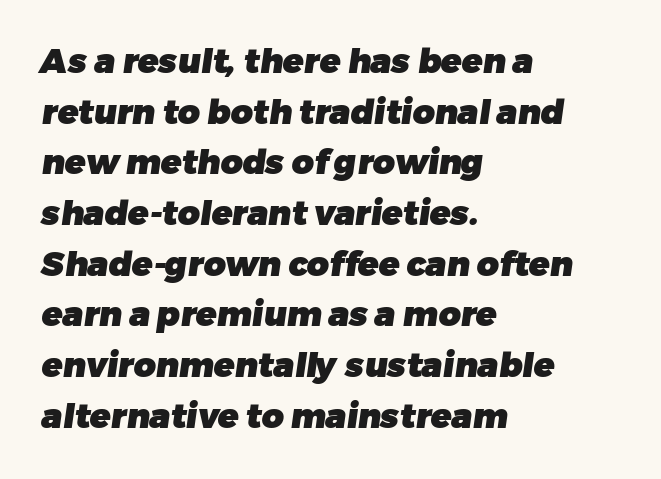
The face used here is a sans, in the tradition of grotesques and geometrics. Compared with an ordinary text face, these strokes are far heavier — a full bold. The passage shown has conventional tracking throughout. The zone under the glyphs is completely vacant. Each letter keeps its own natural width here, so spacing adapts to shape. All the whitespace from short lines collects on the right.
